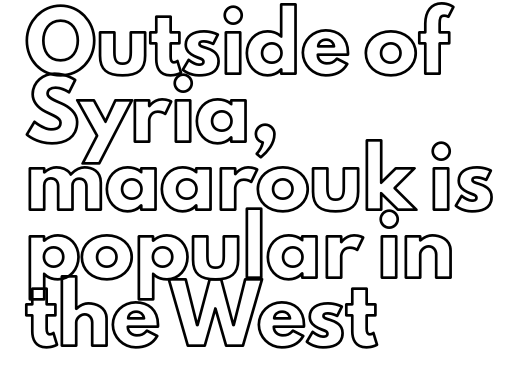
Q: Is the text italic (slanted)? A: No, it is upright.
Q: Is the text underlined? A: No.
Q: How is the paragraph aligned? A: Left-aligned.
Q: Is the spacing between letters normal or unusually wide? A: Normal.
Q: Is the spacing between lines tight, normal or loose? A: Normal.
Q: Width (condensed, normal, or wide)? A: Normal.
Q: x-height? A: Small.
Q: Monospaced? A: No.
